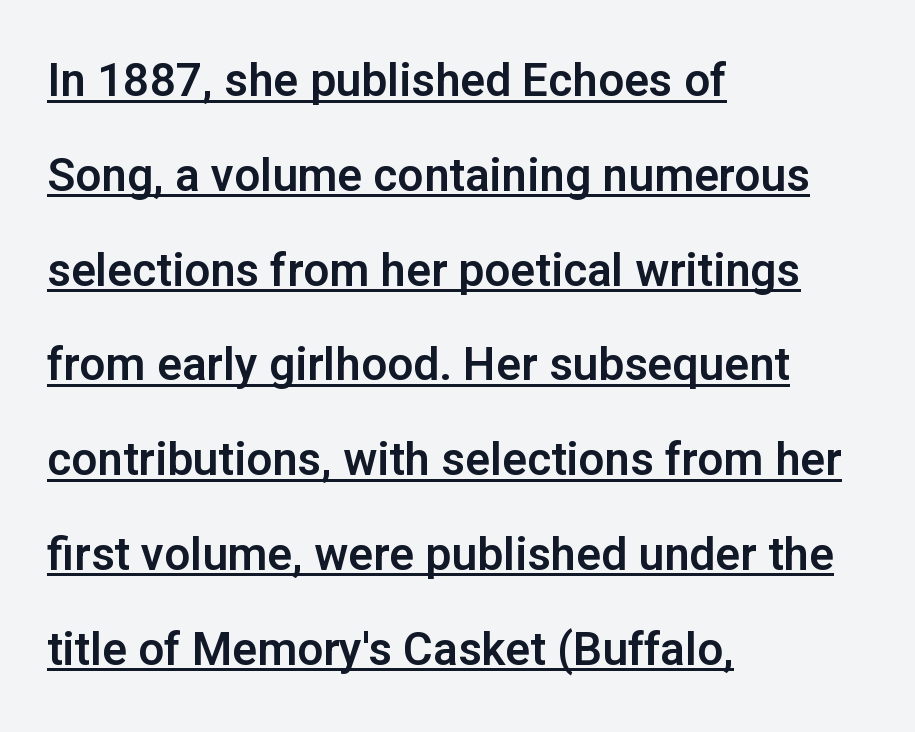
The image shows 46 px sans-serif type, upright; set left-aligned, loose line spacing (2.06x), normal letter spacing, underlined; low stroke contrast and a medium x-height.
